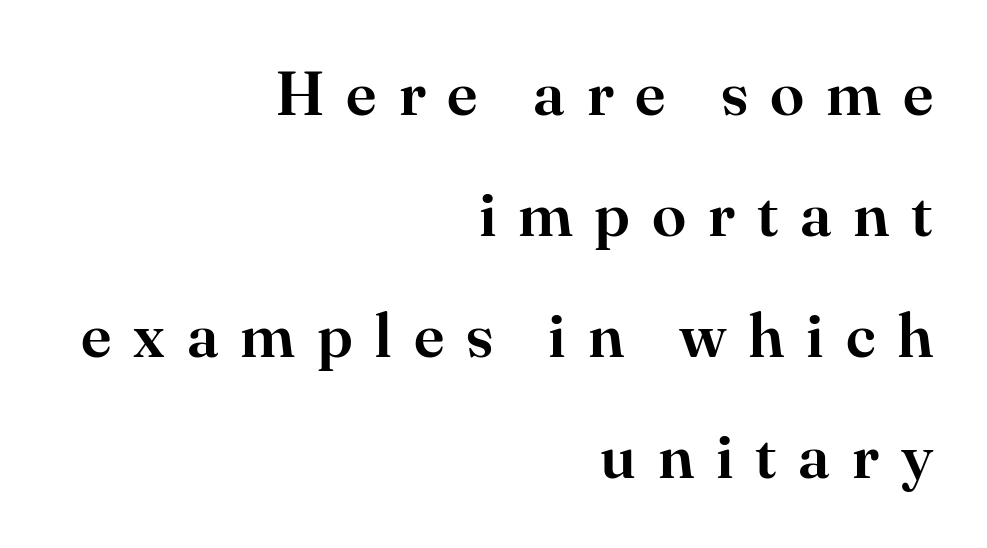
Q: Is the text italic (slanted)? A: No, it is upright.
Q: Is the typeface a serif or a sans-serif typeface? A: Serif.
Q: Is the text underlined? A: No.
Q: How is the paragraph aligned? A: Right-aligned.
Q: Is the spacing between letters normal or unusually wide? A: Unusually wide.
Q: Is the spacing between lines tight, normal or loose? A: Loose.
Q: Width (condensed, normal, or wide)? A: Normal.
Q: Stroke contrast? A: High.
Q: x-height? A: Small.
Q: Monospaced? A: No.
